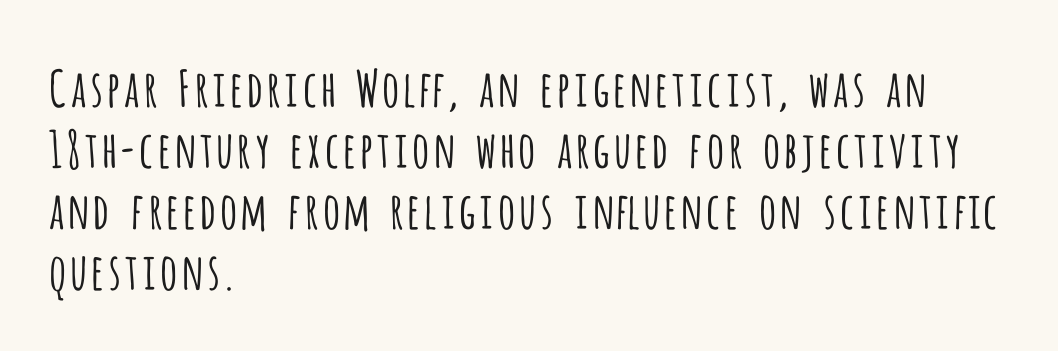
{"serif": "no", "italic": "no", "bold": "no", "weight": "light", "width": "condensed", "stroke_contrast": "low", "x_height": "large", "monospaced": "no", "underline": "no", "align": "left", "line_spacing_ratio": 1.22, "letter_spacing": "normal", "letter_spacing_em": 0.0, "glyph_px": 50}
